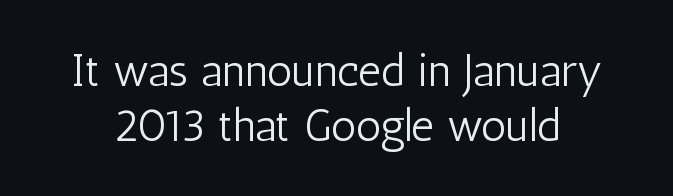
Are there feet on the stems? There aren't — it's a sans. The area under the type is left untouched. Look at the tracking — it's just the regular setting, nothing added. The lettering holds an erect, upright posture throughout. The passage shown is typed in a proportional face where columns would drift. Unbolded letterforms with no extra heft.
